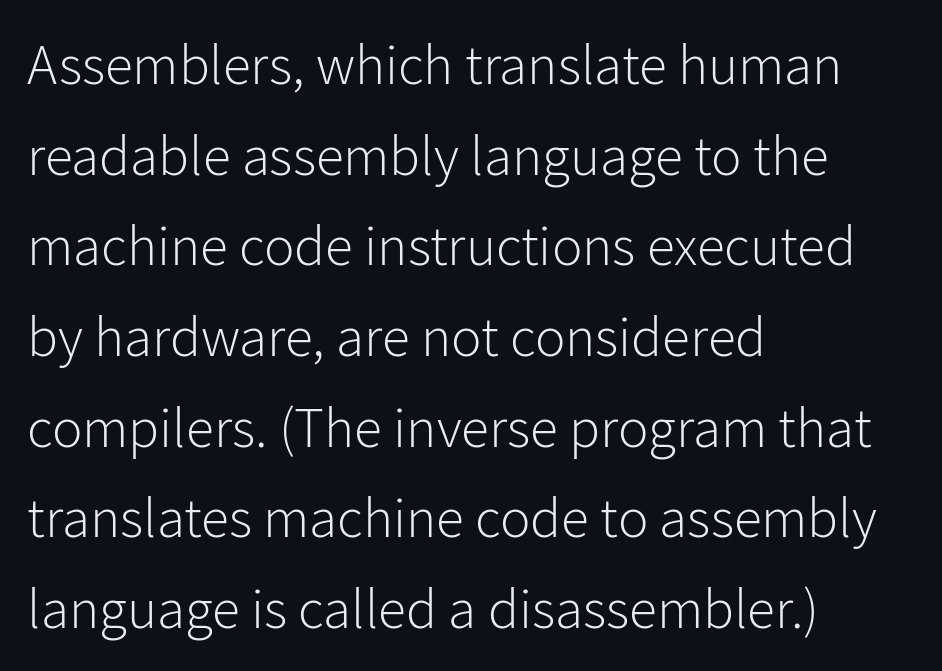
The image shows 57 px light sans-serif type, upright; set left-aligned, normal line spacing (1.59x), normal letter spacing, not underlined; low stroke contrast and a medium x-height.
